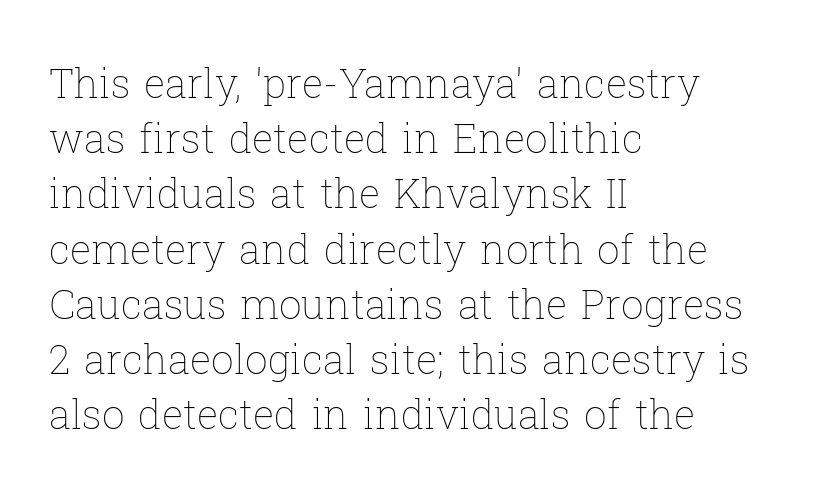
The image shows 40 px thin type, upright; set left-aligned, normal line spacing (1.38x), normal letter spacing, not underlined; low stroke contrast and a medium x-height.
